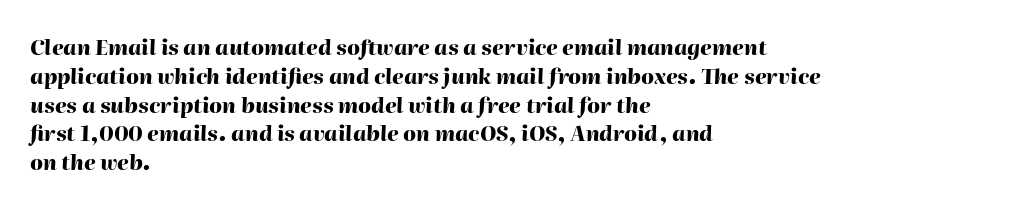
{"italic": "yes", "lean": "right", "slant_degrees": 2, "bold": "yes", "underline": "no", "align": "left", "line_spacing": "normal", "line_spacing_ratio": 1.37, "letter_spacing": "normal", "letter_spacing_em": 0.0, "glyph_px": 21}
